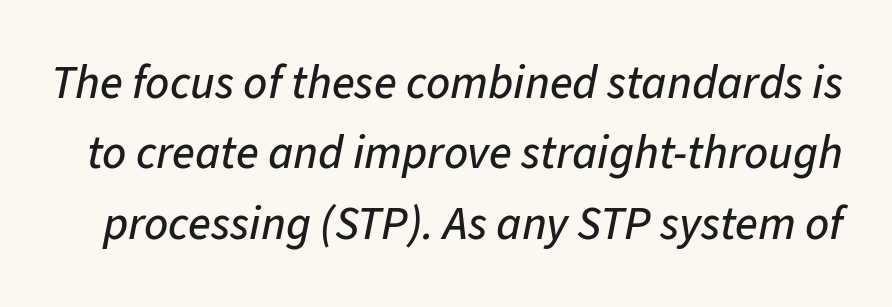
Q: Is the text italic (slanted)? A: Yes, it leans right by about 11 degrees.
Q: Is the text underlined? A: No.
Q: Is the spacing between letters normal or unusually wide? A: Normal.
Q: Is the spacing between lines tight, normal or loose? A: Normal.
Q: Width (condensed, normal, or wide)? A: Normal.
Q: Stroke contrast? A: Low.
Q: x-height? A: Medium.
Q: Monospaced? A: No.
